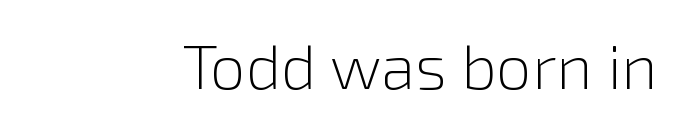
{"serif": "no", "italic": "no", "bold": "no", "weight": "light", "width": "normal", "stroke_contrast": "low", "x_height": "medium", "monospaced": "no", "underline": "no", "letter_spacing": "normal", "letter_spacing_em": 0.0, "glyph_px": 63}
